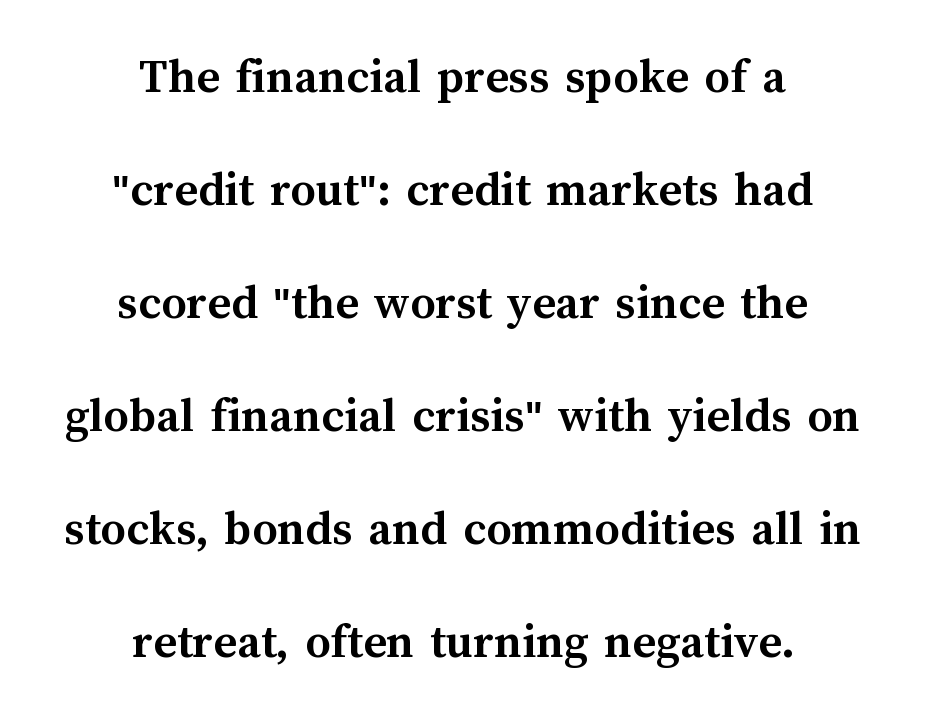
The image shows 50 px semibold type, upright; set centered, loose line spacing (2.26x), normal letter spacing, not underlined; medium stroke contrast and a medium x-height.
